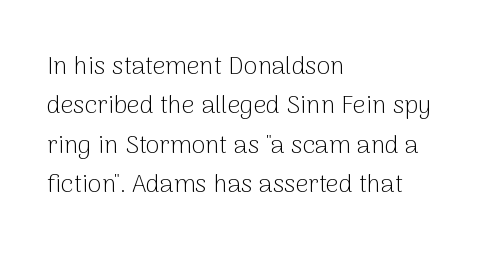
Q: Is the text bold? A: No.
Q: Is the text italic (slanted)? A: No, it is upright.
Q: Is the text underlined? A: No.
Q: How is the paragraph aligned? A: Left-aligned.
Q: Is the spacing between letters normal or unusually wide? A: Normal.
Q: Is the spacing between lines tight, normal or loose? A: Normal.
